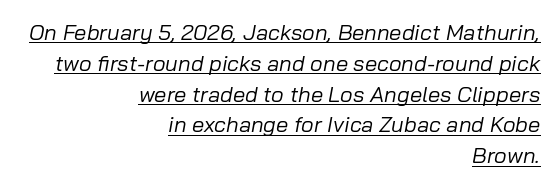
The image shows 22 px text type, italic (leaning right); set right-aligned, normal line spacing (1.4x), normal letter spacing, underlined.
